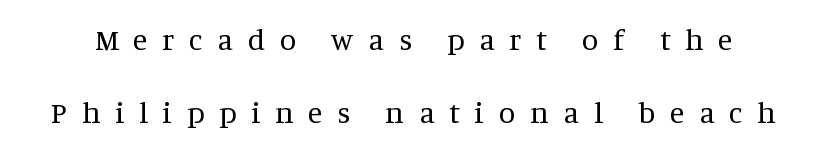
{"serif": "yes", "italic": "no", "bold": "no", "weight": "regular", "width": "normal", "stroke_contrast": "medium", "x_height": "large", "monospaced": "no", "underline": "no", "line_spacing": "loose", "line_spacing_ratio": 2.42, "letter_spacing": "wide", "letter_spacing_em": 0.49, "glyph_px": 30}
